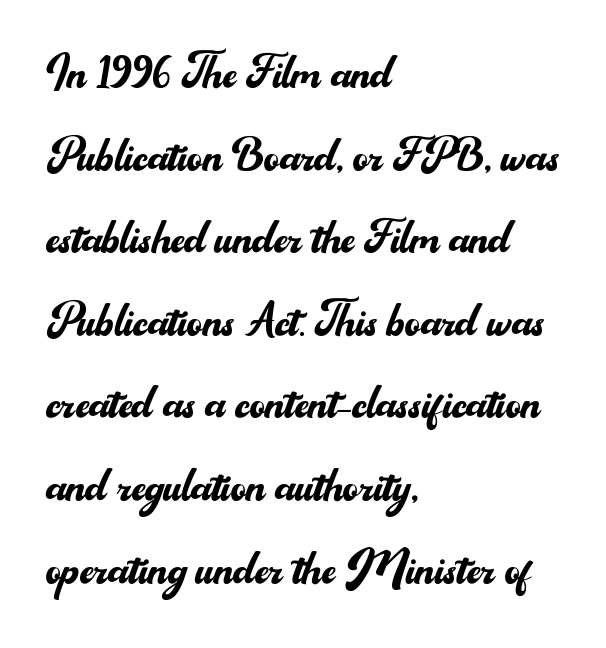
The face looks like a standard text weight, possibly lighter. Note the varied advance widths — an 'i' is clearly narrower than an 'm'. Rule under the text: the space is simply empty. Does extra space separate the letters? No, they use regular spacing. All the whitespace from short lines collects on the right.
